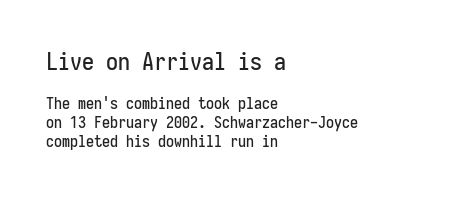
{"italic": "no", "underline": "no", "align": "left", "line_spacing_ratio": 1.17, "letter_spacing": "normal", "letter_spacing_em": 0.0, "larger_block": "first", "size_ratio": 1.5, "glyph_px": 24}
